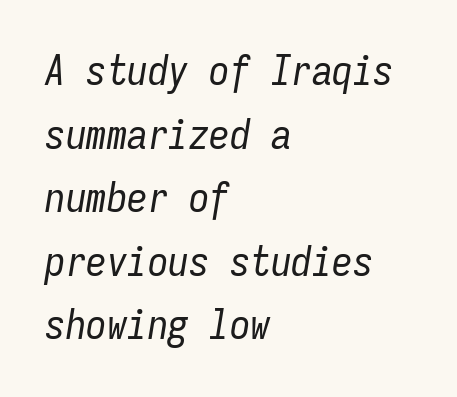
Q: Is the text bold? A: No.
Q: Is the text italic (slanted)? A: Yes, it leans right by about 9 degrees.
Q: Is the text underlined? A: No.
Q: How is the paragraph aligned? A: Left-aligned.
Q: Is the spacing between letters normal or unusually wide? A: Normal.
Q: Is the spacing between lines tight, normal or loose? A: Normal.
Q: Width (condensed, normal, or wide)? A: Condensed.
Q: Stroke contrast? A: Low.
Q: x-height? A: Medium.
Q: Monospaced? A: Yes.
